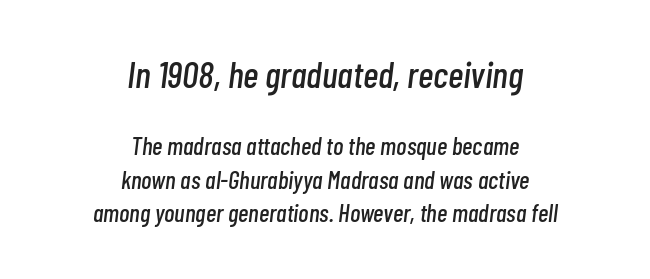
{"italic": "yes", "lean": "right", "slant_degrees": 7, "width": "condensed", "stroke_contrast": "low", "x_height": "medium", "monospaced": "no", "underline": "no", "align": "center", "line_spacing": "normal", "line_spacing_ratio": 1.34, "letter_spacing": "normal", "letter_spacing_em": 0.0, "larger_block": "first", "size_ratio": 1.48, "glyph_px": 37}
